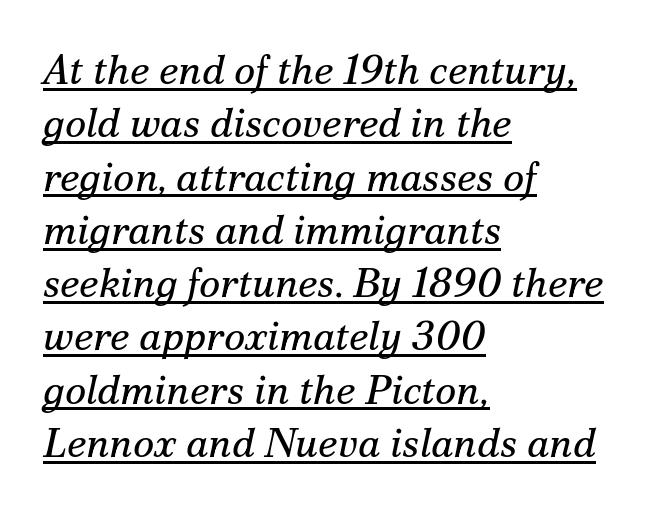
The line texture is even and compact thanks to regular tracking. The glyphs in this specimen are seriffed. The lines are quadded left. A baseline rule has been typeset under these characters. Style check: oblique.
